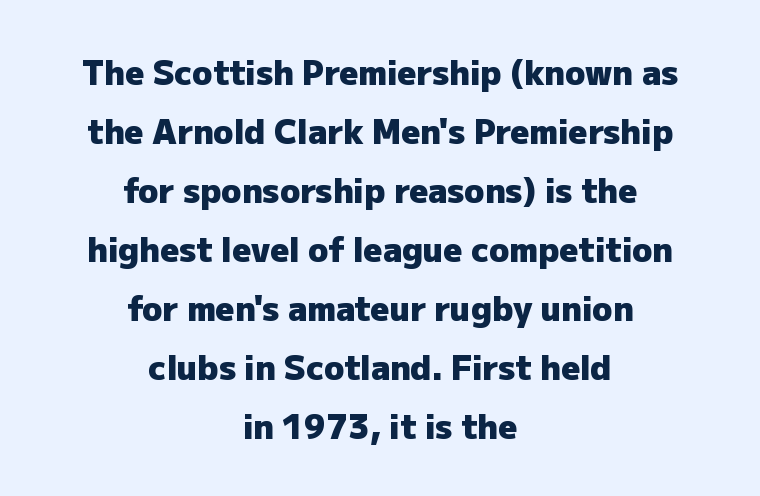
Q: Is the text bold? A: Yes.
Q: Is the text italic (slanted)? A: No, it is upright.
Q: Is the typeface a serif or a sans-serif typeface? A: Sans-serif.
Q: Is the text underlined? A: No.
Q: How is the paragraph aligned? A: Centered.
Q: Is the spacing between letters normal or unusually wide? A: Normal.
Q: Width (condensed, normal, or wide)? A: Normal.
Q: Stroke contrast? A: Low.
Q: x-height? A: Medium.
Q: Monospaced? A: No.
